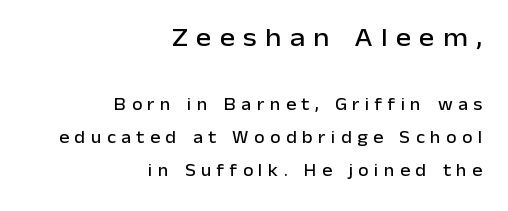
The image shows 26 px text type, upright; set right-aligned, loose line spacing (1.94x), unusually wide letter spacing (+0.32 em), not underlined; the first (top) block is 1.53x larger.
